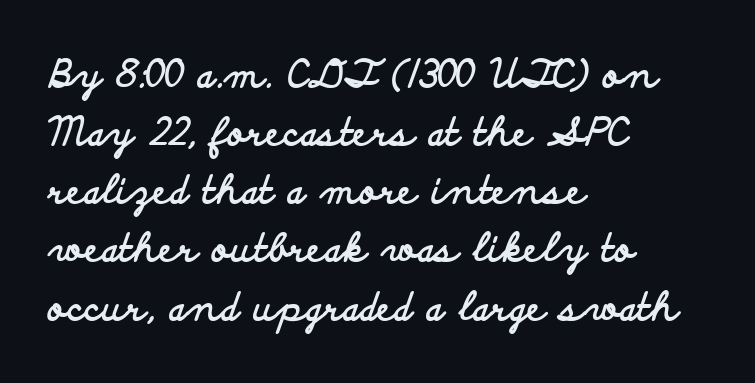
{"serif": "no", "bold": "yes", "weight": "bold", "width": "wide", "stroke_contrast": "low", "x_height": "small", "monospaced": "no", "underline": "no", "align": "left", "line_spacing": "normal", "line_spacing_ratio": 1.53, "letter_spacing": "normal", "letter_spacing_em": 0.0, "glyph_px": 38}
